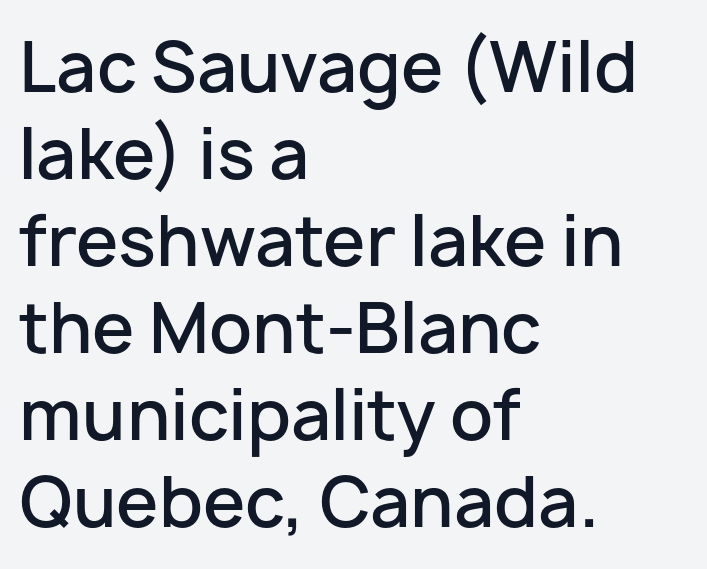
{"serif": "no", "italic": "no", "bold": "semi", "weight": "semibold", "width": "normal", "stroke_contrast": "low", "x_height": "medium", "monospaced": "no", "underline": "no", "align": "left", "line_spacing": "normal", "line_spacing_ratio": 1.28, "letter_spacing": "normal", "letter_spacing_em": 0.0, "glyph_px": 68}
